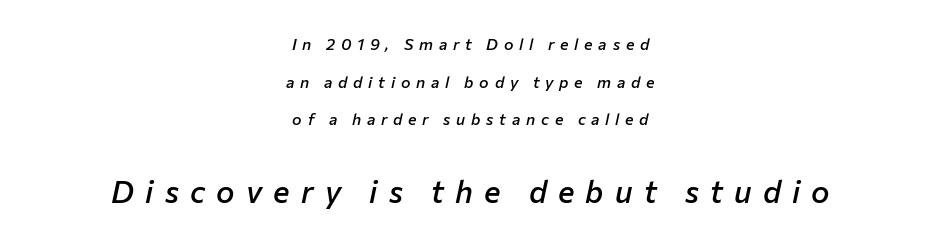
Each row of text sits above clean, open space. Letter spacing: wide. Loosely led — the rows are spread out. Each line is balanced around a shared central axis. Its strokes are somewhat broadened, the hallmark of semibold type.
